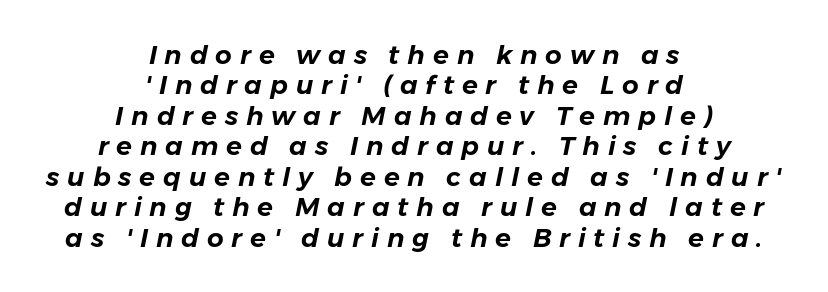
Q: Is the text italic (slanted)? A: Yes, it leans right by about 11 degrees.
Q: Is the text underlined? A: No.
Q: How is the paragraph aligned? A: Centered.
Q: Is the spacing between letters normal or unusually wide? A: Unusually wide.
